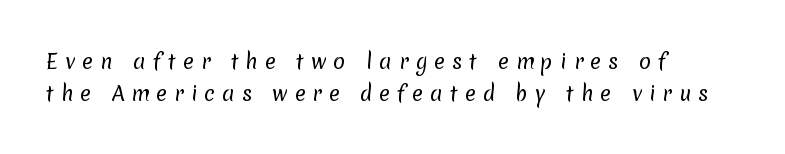
{"bold": "no", "underline": "no", "align": "left", "line_spacing": "normal", "line_spacing_ratio": 1.6, "letter_spacing": "wide", "letter_spacing_em": 0.35, "glyph_px": 20}
